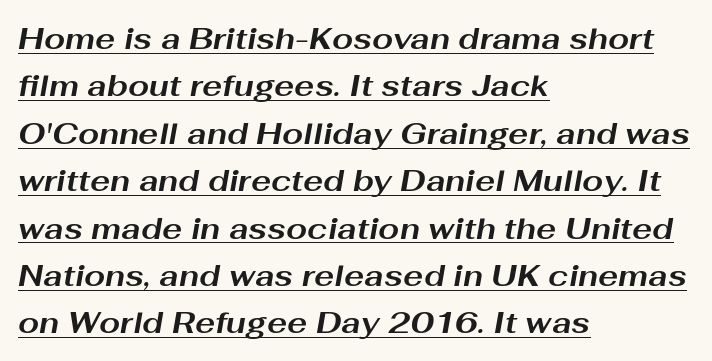
{"italic": "yes", "lean": "right", "slant_degrees": 10, "bold": "yes", "weight": "bold", "width": "wide", "stroke_contrast": "medium", "x_height": "medium", "monospaced": "no", "underline": "yes", "align": "left", "line_spacing": "normal", "line_spacing_ratio": 1.58, "letter_spacing": "normal", "letter_spacing_em": 0.0, "glyph_px": 30}
